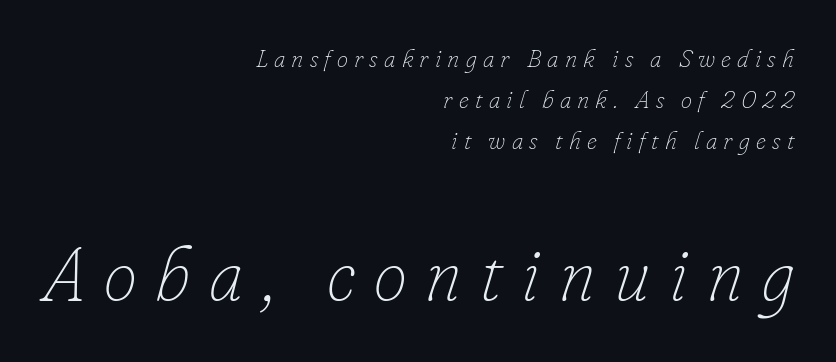
The image shows 75 px thin type, italic (leaning right); set right-aligned, normal line spacing (1.65x), unusually wide letter spacing (+0.25 em), not underlined; the second (bottom) block is 3.0x larger; low stroke contrast and a small x-height.
